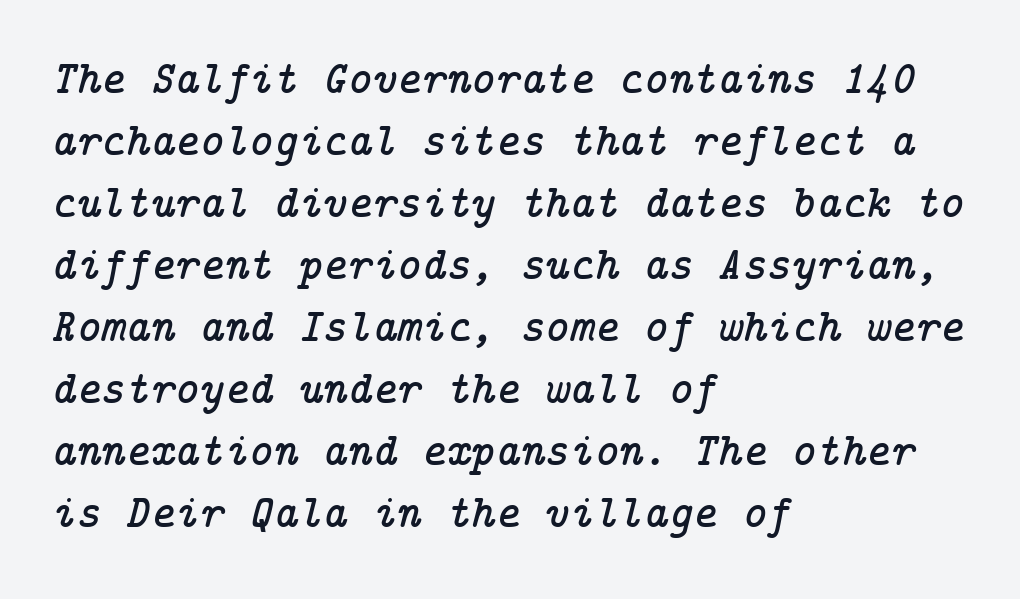
Q: Is the text italic (slanted)? A: Yes, it leans right by about 14 degrees.
Q: Is the typeface a serif or a sans-serif typeface? A: Serif.
Q: Is the text underlined? A: No.
Q: How is the paragraph aligned? A: Left-aligned.
Q: Is the spacing between letters normal or unusually wide? A: Normal.
Q: Is the spacing between lines tight, normal or loose? A: Normal.
Q: Width (condensed, normal, or wide)? A: Normal.
Q: Stroke contrast? A: Low.
Q: x-height? A: Medium.
